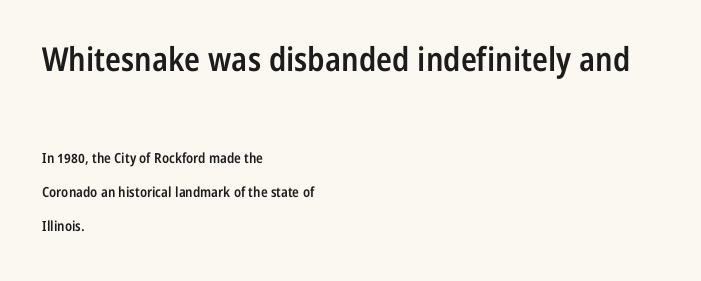
Here the designer chose a conventional face with non-uniform glyph widths. You could call the tracking neutral — neither tight nor loose. Loosely led — the rows are spread out. Where is the straight margin? On the left. Unlike italic type, these characters show no tilt at all. Is the type bold? Partly — it's a semibold, heavier than regular but not fully bold.
